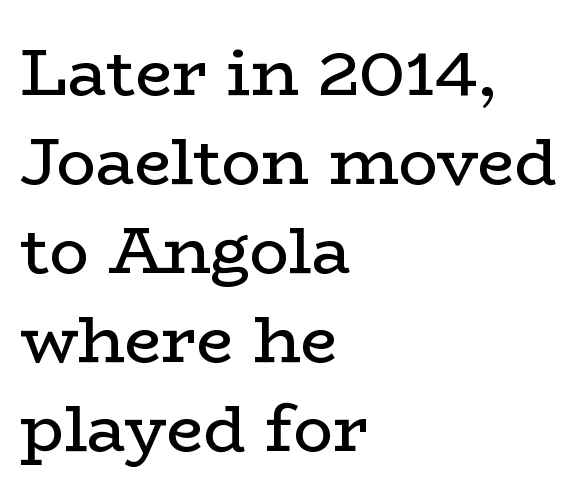
This rendering uses left alignment, leaving the right contour irregular. Counters stay open thanks to moderate or lighter strokes. The tracking reads as untouched default to a designer's eye. Look at the bottom of the vertical strokes: they flare into serifs here.
